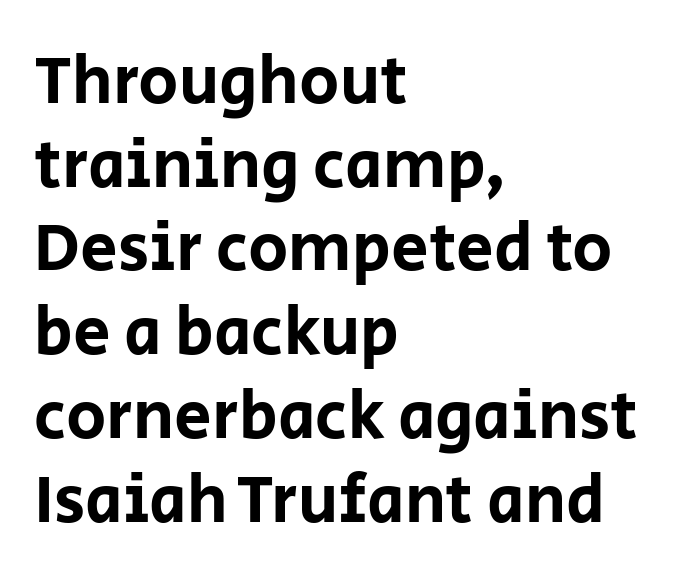
{"serif": "no", "italic": "no", "width": "normal", "stroke_contrast": "low", "x_height": "large", "monospaced": "no", "underline": "no", "align": "left", "line_spacing": "normal", "line_spacing_ratio": 1.25, "letter_spacing": "normal", "letter_spacing_em": 0.0, "glyph_px": 67}
